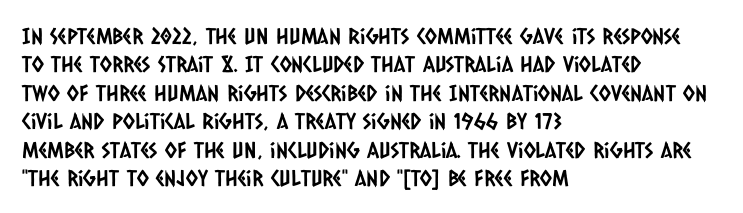
{"underline": "no", "align": "left", "line_spacing": "normal", "line_spacing_ratio": 1.29, "letter_spacing": "normal", "letter_spacing_em": 0.0, "glyph_px": 22}
